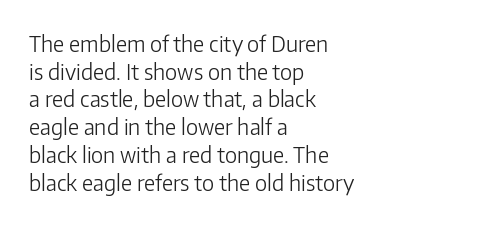
{"italic": "no", "bold": "no", "underline": "no", "align": "left", "line_spacing": "normal", "line_spacing_ratio": 1.26, "letter_spacing": "normal", "letter_spacing_em": 0.0, "glyph_px": 22}
